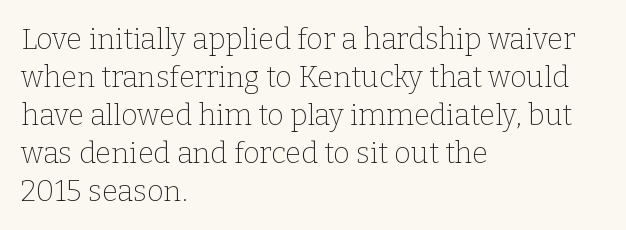
Lines of text with bare space underneath. Summary of weight: not heavy and not bold. Rows of type keep a routine distance in the vertical direction. The passage is arranged the way most books set body copy — flush left. This rendering employs a face with finishing strokes, i.e., a serif. Between one letter and the next there's only the usual sliver of space.
